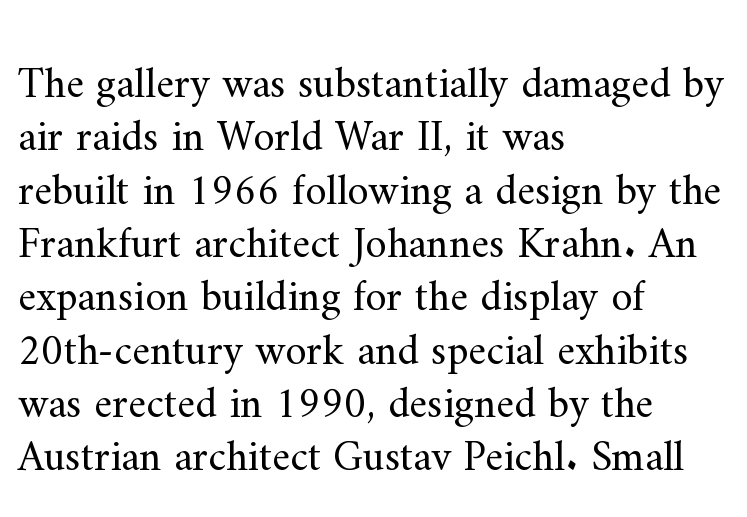
The image shows 43 px regular-weight serif type, upright; set left-aligned, line spacing 1.24x, normal letter spacing, not underlined; medium stroke contrast and a small x-height.
